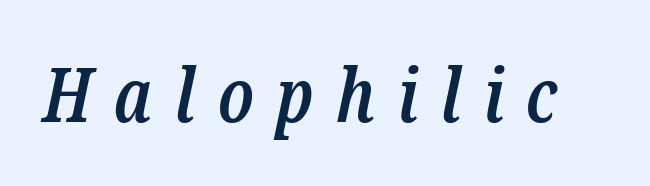
{"serif": "yes", "italic": "yes", "lean": "right", "slant_degrees": 12, "bold": "semi", "weight": "semibold", "width": "condensed", "stroke_contrast": "low", "x_height": "medium", "monospaced": "no", "underline": "no", "letter_spacing": "wide", "letter_spacing_em": 0.3, "glyph_px": 74}
